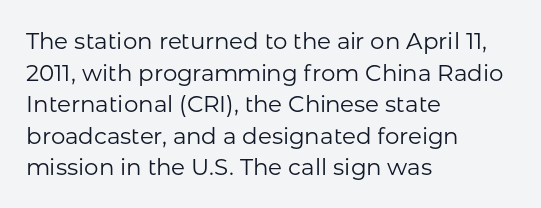
The strokes are not fattened; the text isn't bold. Beneath every word, the page is bare. Every row of glyphs begins at an identical x-position on the left. In terms of posture, this sample is upright.
